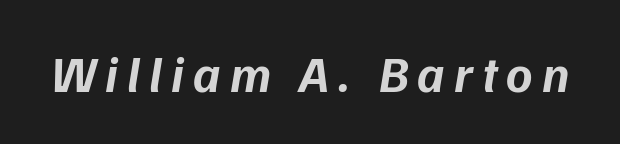
Varying glyph widths throughout — classic text-font behaviour. I'd describe the lettering as bold — thick and assertive. Descenders hang freely into open space. Does the lettering tilt? It does — this is italic.
